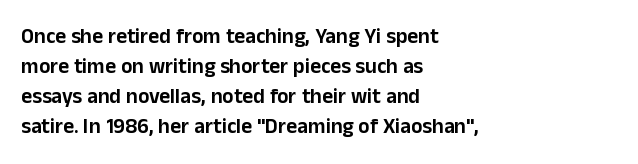
The gaps between neighbouring characters are ordinary and unremarkable. This rendering uses left alignment, leaving the right contour irregular. Horizontal bands of white between lines are of average thickness. The strip under each line holds only bare page. It's the straight-up-and-down kind of type.
